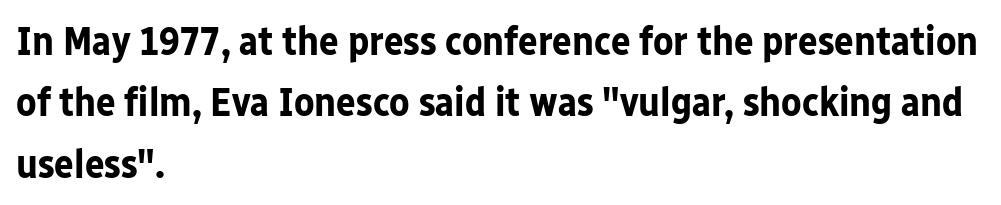
The image shows 41 px bold sans-serif type, upright; set left-aligned, normal line spacing (1.5x), normal letter spacing, not underlined; low stroke contrast and a medium x-height.
